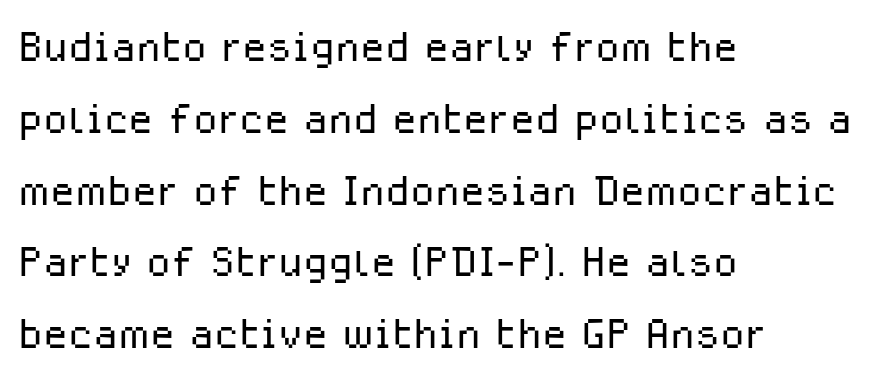
Q: Is the text bold? A: No.
Q: Is the text italic (slanted)? A: No, it is upright.
Q: Is the typeface a serif or a sans-serif typeface? A: Sans-serif.
Q: Is the text underlined? A: No.
Q: How is the paragraph aligned? A: Left-aligned.
Q: Is the spacing between letters normal or unusually wide? A: Normal.
Q: Is the spacing between lines tight, normal or loose? A: Normal.
Q: Width (condensed, normal, or wide)? A: Normal.
Q: Stroke contrast? A: Low.
Q: x-height? A: Medium.
Q: Monospaced? A: No.
